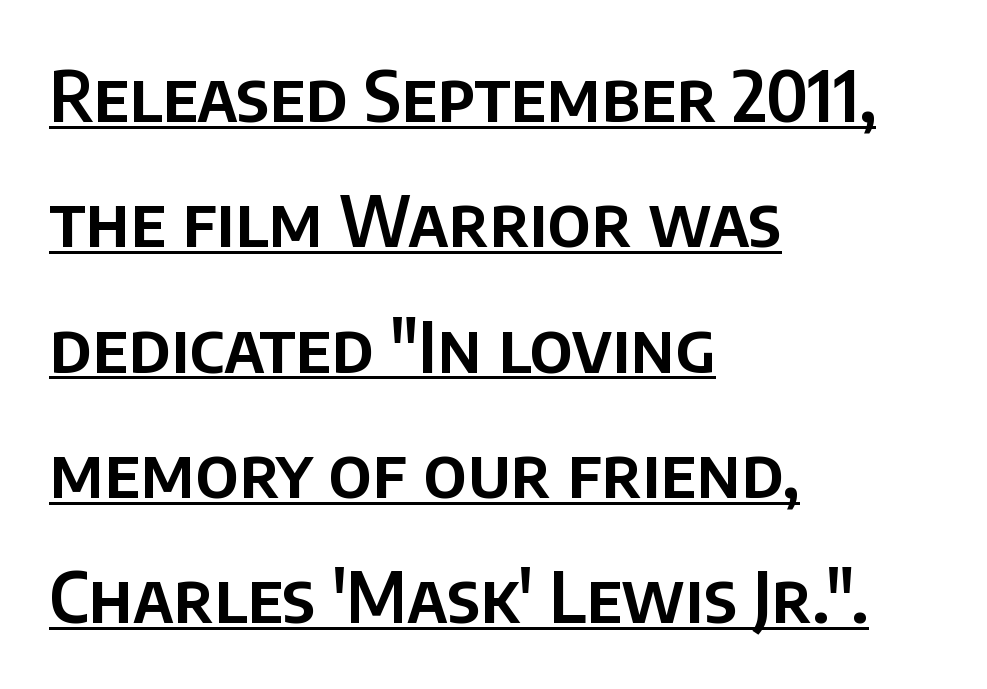
{"serif": "no", "italic": "no", "width": "normal", "stroke_contrast": "low", "x_height": "large", "monospaced": "no", "underline": "yes", "align": "left", "line_spacing_ratio": 1.79, "letter_spacing": "normal", "letter_spacing_em": 0.0, "glyph_px": 70}
